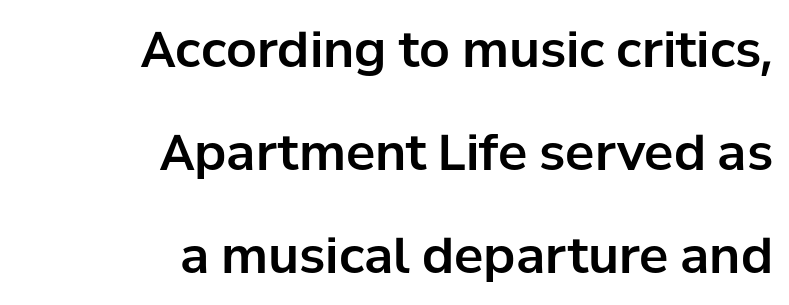
Think of a printed novel: that variable character pitch is what you see here. Rows of type keep a wide berth in the vertical direction. Alignment: flush right. Standard letterfit; no display-style spreading of the glyphs.
